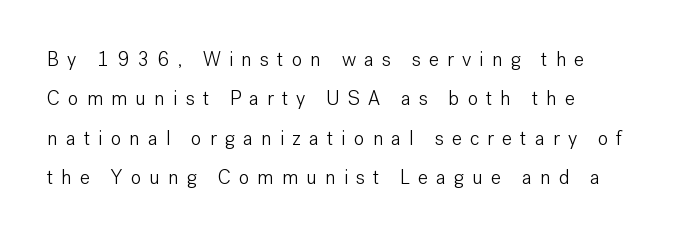
The font sits on the lighter half of the weight spectrum, regular included. Is there much room between lines? Yes — plenty of vertical air separates them. Each word looks stretched out because of the extra space between its letters. Nope, not italic — everything's standing straight. The strip under each line holds only bare page.
